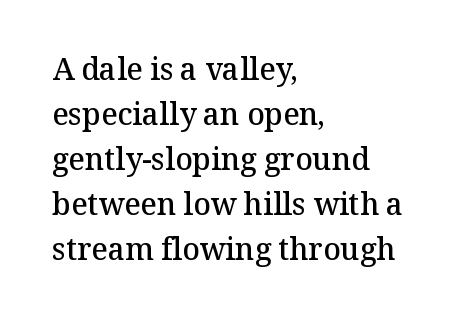
The image shows 30 px semibold serif type, upright; set left-aligned, normal line spacing (1.5x), normal letter spacing, not underlined; medium stroke contrast and a medium x-height.
